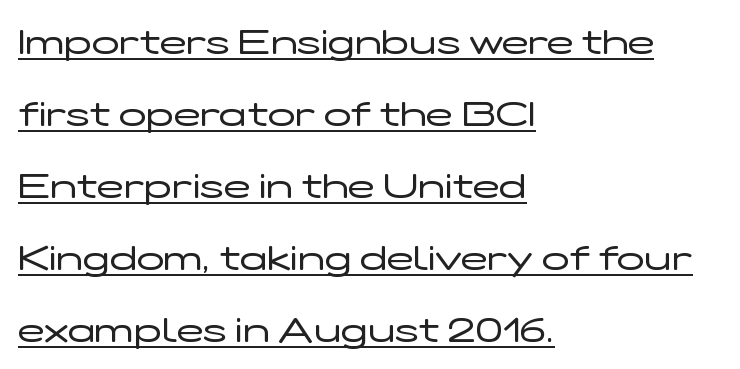
Q: Is the text bold? A: No.
Q: Is the text italic (slanted)? A: No, it is upright.
Q: Is the typeface a serif or a sans-serif typeface? A: Sans-serif.
Q: Is the text underlined? A: Yes.
Q: How is the paragraph aligned? A: Left-aligned.
Q: Is the spacing between letters normal or unusually wide? A: Normal.
Q: Is the spacing between lines tight, normal or loose? A: Loose.
Q: Width (condensed, normal, or wide)? A: Wide.
Q: Stroke contrast? A: Low.
Q: x-height? A: Medium.
Q: Monospaced? A: No.
